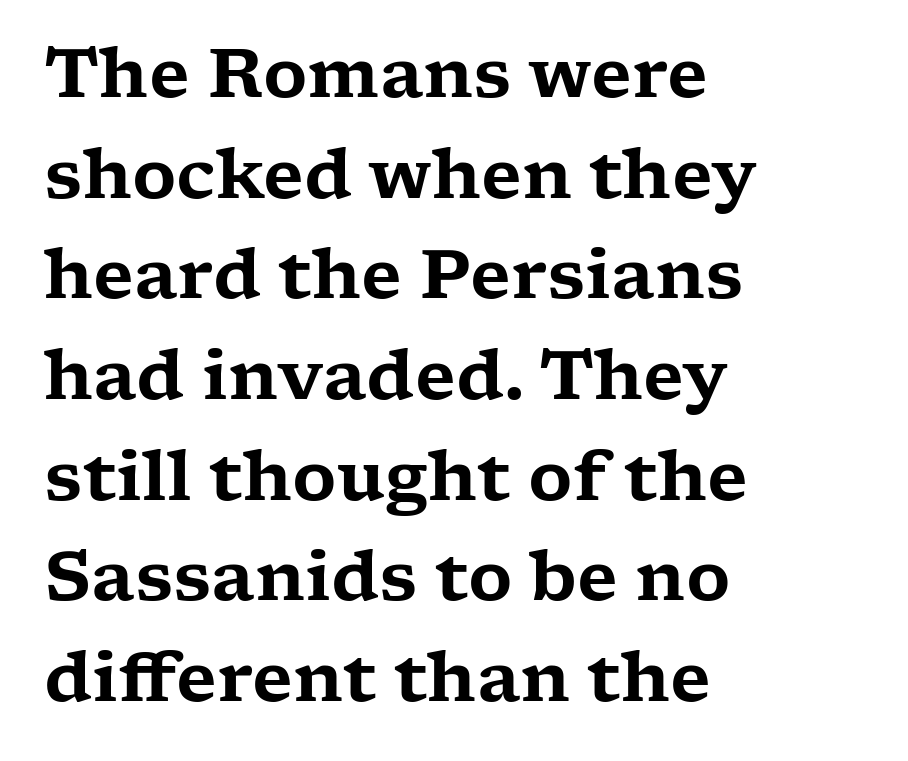
{"serif": "yes", "italic": "no", "width": "wide", "stroke_contrast": "low", "x_height": "medium", "monospaced": "no", "underline": "no", "align": "left", "line_spacing": "normal", "line_spacing_ratio": 1.48, "letter_spacing": "normal", "letter_spacing_em": 0.0, "glyph_px": 68}
